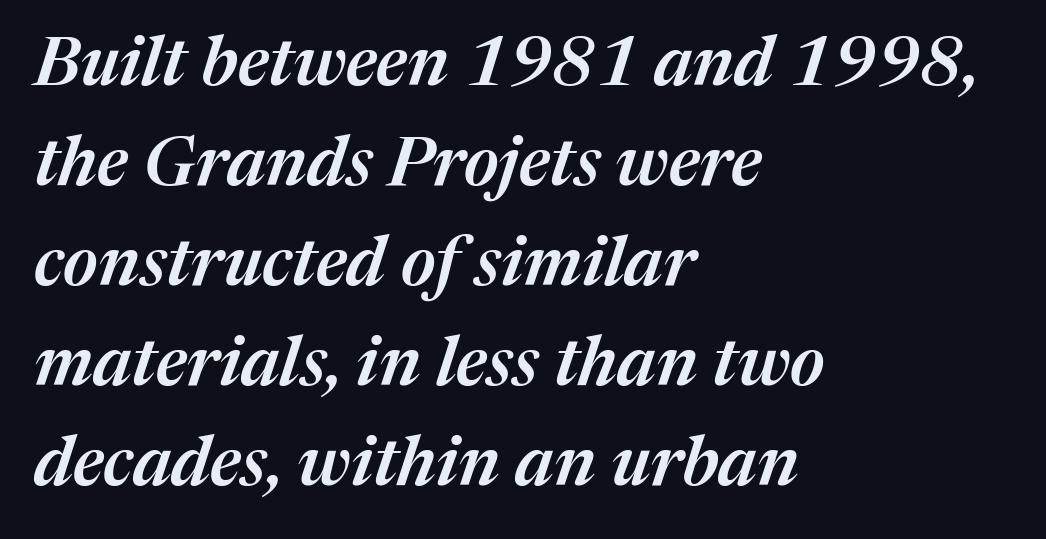
Is there much room between lines? A standard amount, neither cramped nor airy. Line beginnings align vertically; line endings do not. Quick note: italic. You could call the tracking neutral — neither tight nor loose. The passage shown is not underscored anywhere. Firm but not heavy-handed strokes: this text is semibold.
